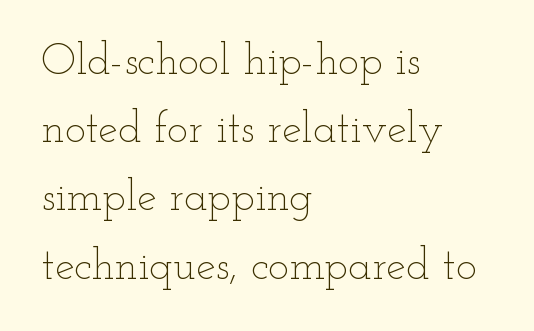
No extra ink here — the face is not bold. What's the leading like? Ordinary, nothing unusual. Any mark beneath the type? The region is blank. Look at the tracking — it's just the regular setting, nothing added. Do the letters lean? They stand straight. The passage shown is typed in a proportional face where columns would drift.
